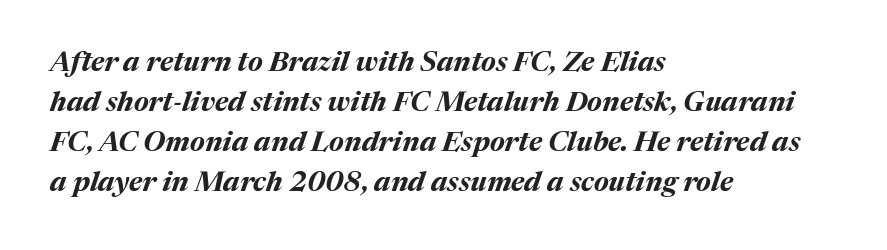
{"italic": "yes", "lean": "right", "slant_degrees": 17, "bold": "yes", "weight": "bold", "width": "normal", "stroke_contrast": "medium", "x_height": "medium", "monospaced": "no", "underline": "no", "align": "left", "line_spacing": "normal", "line_spacing_ratio": 1.43, "letter_spacing": "normal", "letter_spacing_em": 0.0, "glyph_px": 28}
